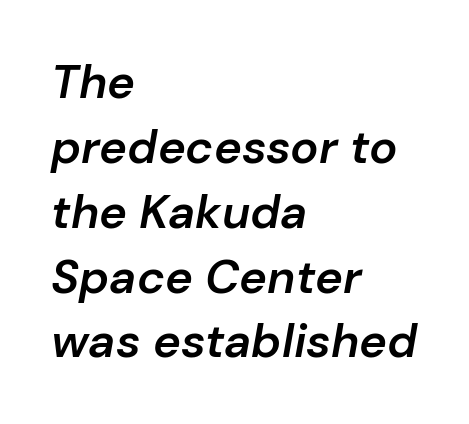
Caption: standard tracking, unaltered. Would a proofreader flag this as italicized? Yes. Looks like regular typesetting: each glyph gets only the width it needs. The passage shown stacks its lines at a standard gap. Every letter is mildly thick-stroked: semibold rather than bold.
